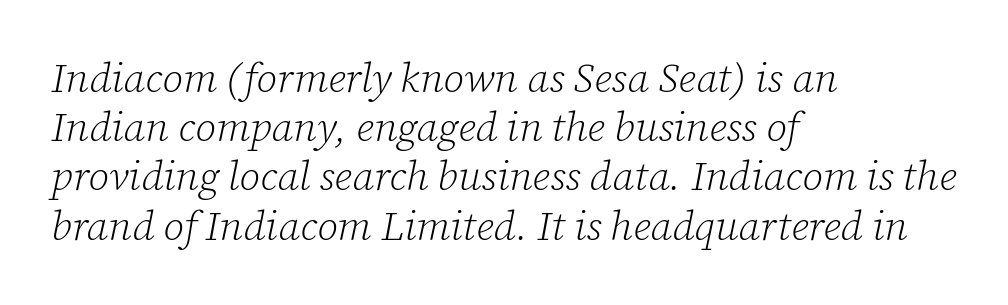
The image shows 41 px light serif type, italic (leaning right); set left-aligned, line spacing 1.2x, normal letter spacing, not underlined; low stroke contrast and a medium x-height.
